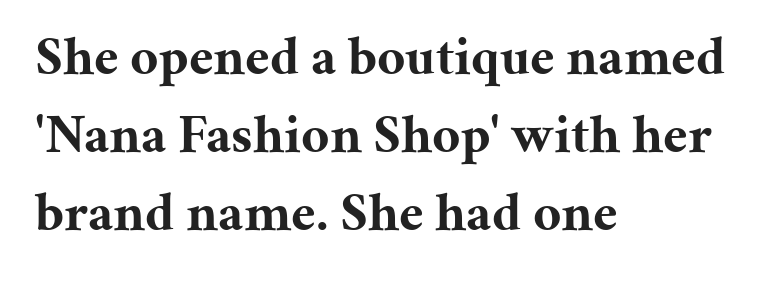
The image shows 55 px bold serif type, upright; set left-aligned, normal line spacing (1.42x), normal letter spacing, not underlined; medium stroke contrast and a medium x-height.
